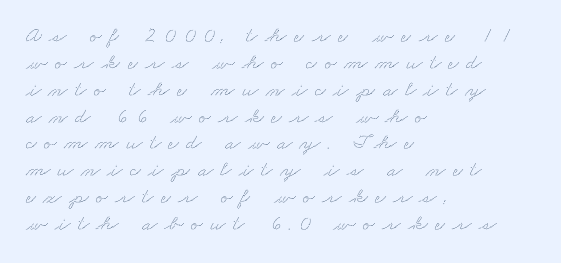
Display-style spreading of the glyphs; the letterfit is very open. The passage shown is not underscored anywhere. Caption: multi-line text, flush left, ragged right.
